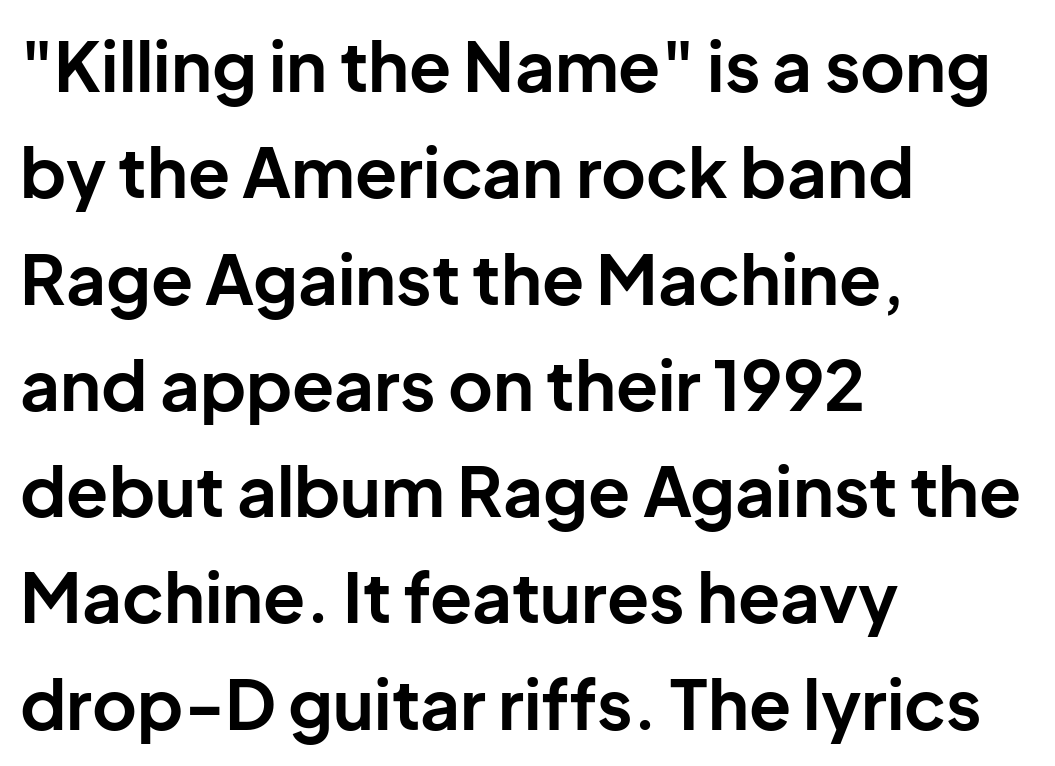
The image shows 69 px bold sans-serif type, upright; set left-aligned, normal line spacing (1.54x), normal letter spacing, not underlined; low stroke contrast and a medium x-height.
